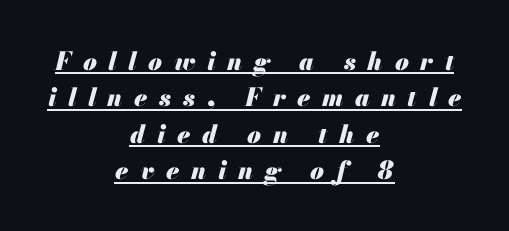
{"italic": "yes", "lean": "right", "slant_degrees": 13, "bold": "yes", "underline": "yes", "align": "center", "line_spacing": "normal", "line_spacing_ratio": 1.46, "letter_spacing": "wide", "letter_spacing_em": 0.47, "glyph_px": 25}
